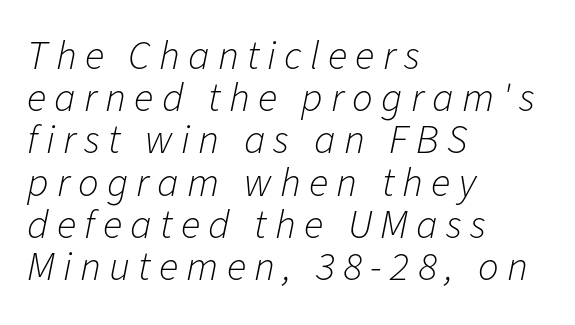
The image shows 41 px light type, italic (leaning right); set left-aligned, tight line spacing (1.03x), unusually wide letter spacing (+0.2 em), not underlined; low stroke contrast and a medium x-height.
